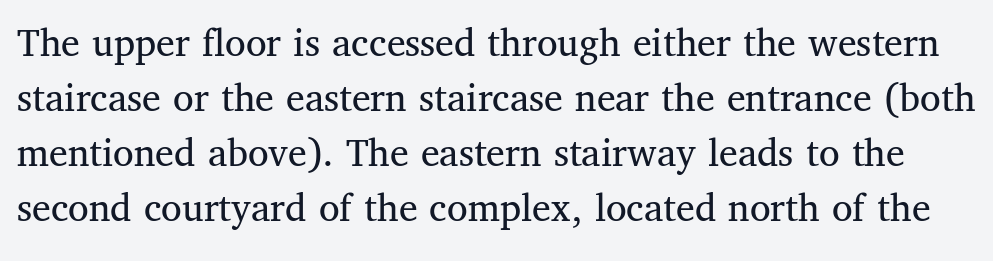
Q: Is the text bold? A: No.
Q: Is the text italic (slanted)? A: No, it is upright.
Q: Is the typeface a serif or a sans-serif typeface? A: Serif.
Q: Is the text underlined? A: No.
Q: Is the spacing between letters normal or unusually wide? A: Normal.
Q: Is the spacing between lines tight, normal or loose? A: Normal.
Q: Width (condensed, normal, or wide)? A: Normal.
Q: Stroke contrast? A: Medium.
Q: x-height? A: Medium.
Q: Monospaced? A: No.
